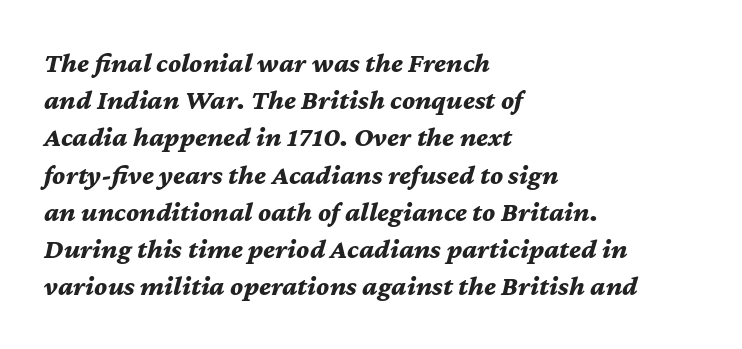
The image shows 28 px bold type, italic (leaning right); set left-aligned, normal line spacing (1.33x), normal letter spacing, not underlined; medium stroke contrast and a medium x-height.
